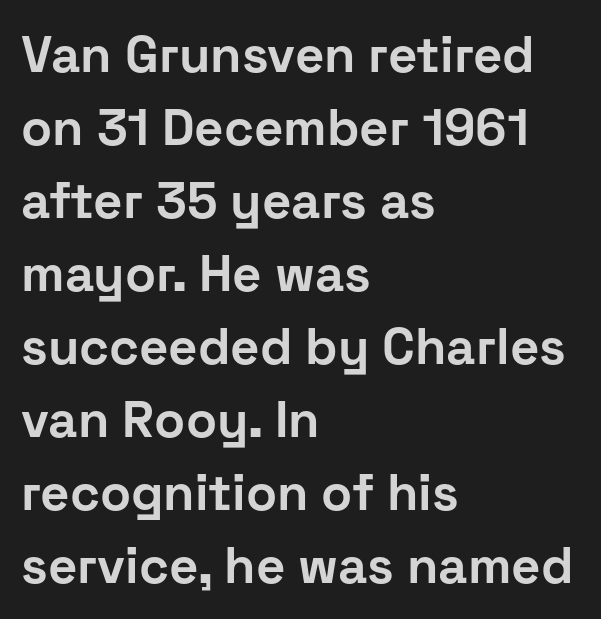
The image shows 51 px bold sans-serif type, upright; set left-aligned, normal line spacing (1.43x), normal letter spacing, not underlined; low stroke contrast and a medium x-height.
